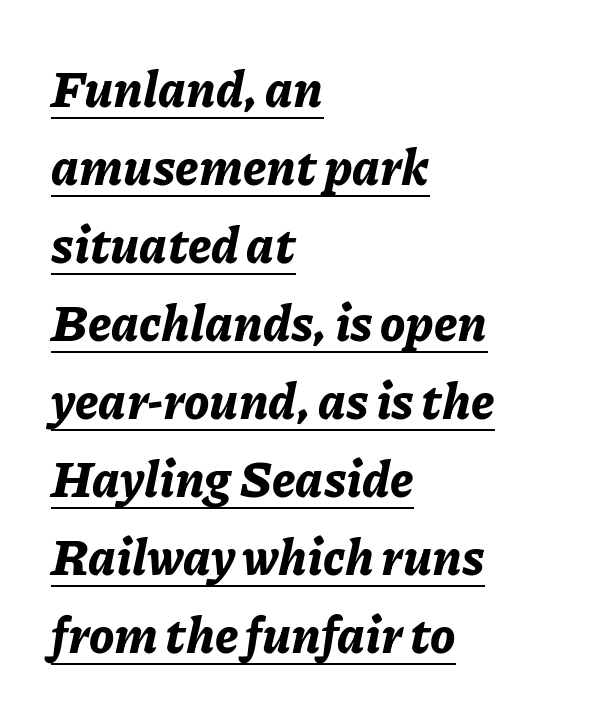
Would a proofreader flag this as italicized? Yes. Observe the ordinary spacing: letters are neighbours, not strangers. Baseline-to-baseline distance is the conventional proportion of letter height. The lines in this sample share a left origin and differ only in where they stop. Weight: bold. Honestly, the underline is the first thing you notice here.
